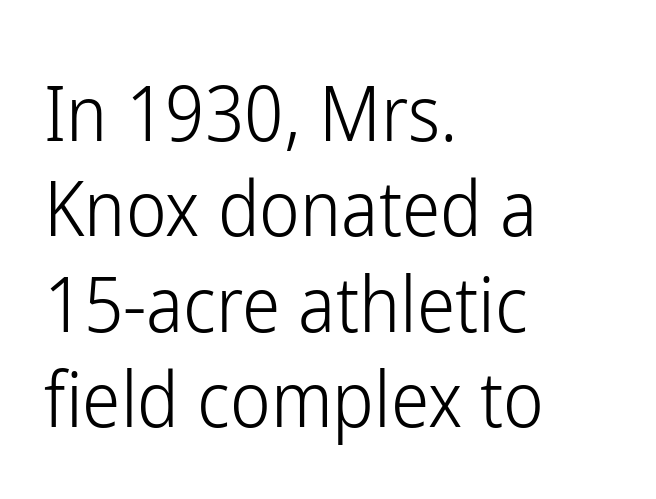
Nothing heavy about these letters — not bold at all. The rendering uses natural spacing where letterforms have individual widths. Anything drawn beneath the words? Only blank space. Posture: straight, roman, zero tilt.
